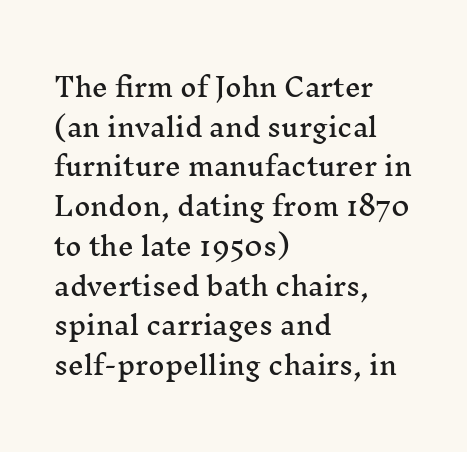
{"italic": "no", "underline": "no", "align": "left", "line_spacing": "normal", "line_spacing_ratio": 1.59, "letter_spacing": "normal", "letter_spacing_em": 0.0, "glyph_px": 25}
